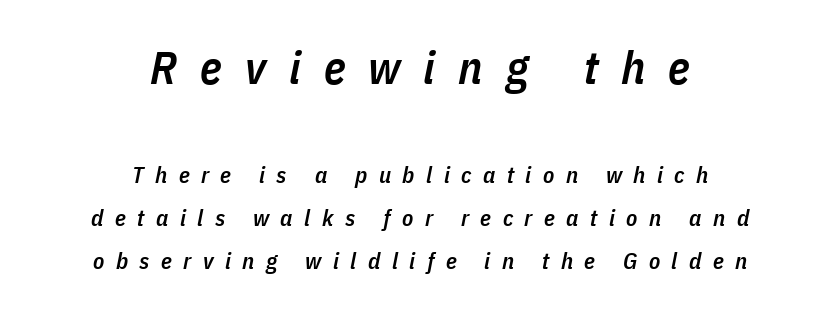
{"italic": "yes", "lean": "right", "slant_degrees": 11, "bold": "semi", "weight": "semibold", "width": "condensed", "stroke_contrast": "low", "x_height": "medium", "monospaced": "no", "underline": "no", "align": "center", "line_spacing_ratio": 1.87, "letter_spacing": "wide", "letter_spacing_em": 0.5, "larger_block": "first", "size_ratio": 2.0, "glyph_px": 46}
